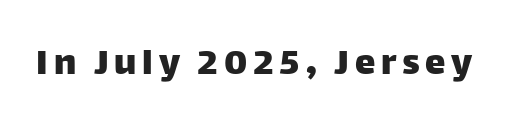
Lines of text with bare space underneath. The typeface chosen for these lines omits serifs. The rendering uses natural spacing where letterforms have individual widths. Quick note: not italic, upright.
